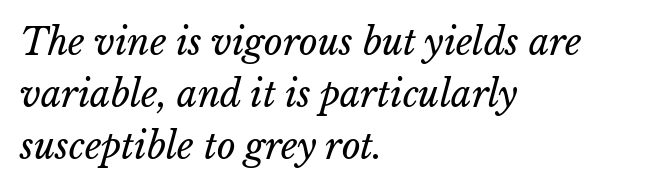
Q: Is the text bold? A: No.
Q: Is the text italic (slanted)? A: Yes, it leans right by about 15 degrees.
Q: Is the text underlined? A: No.
Q: How is the paragraph aligned? A: Left-aligned.
Q: Is the spacing between letters normal or unusually wide? A: Normal.
Q: Is the spacing between lines tight, normal or loose? A: Normal.
Q: Width (condensed, normal, or wide)? A: Normal.
Q: Stroke contrast? A: Low.
Q: x-height? A: Medium.
Q: Monospaced? A: No.
